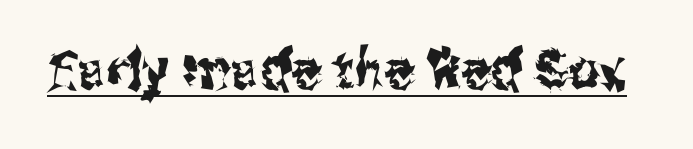
Q: Is the text italic (slanted)? A: No, it is upright.
Q: Is the typeface a serif or a sans-serif typeface? A: Sans-serif.
Q: Is the text underlined? A: Yes.
Q: Is the spacing between letters normal or unusually wide? A: Normal.
Q: Width (condensed, normal, or wide)? A: Condensed.
Q: Stroke contrast? A: Medium.
Q: x-height? A: Medium.
Q: Monospaced? A: No.
